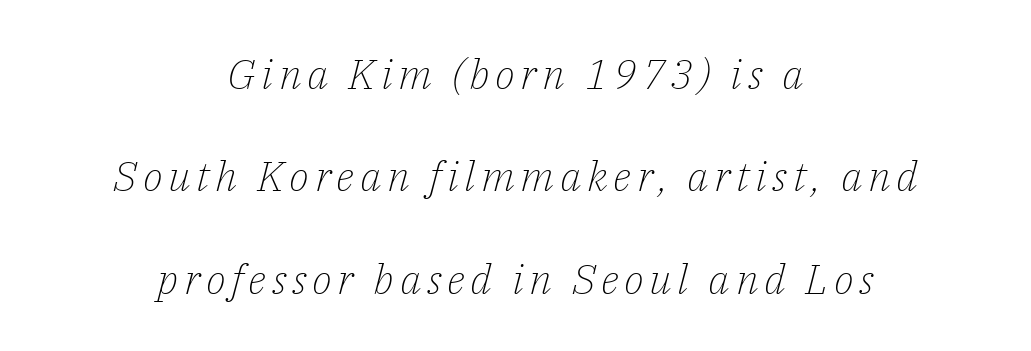
{"serif": "yes", "italic": "yes", "lean": "right", "slant_degrees": 14, "bold": "no", "weight": "light", "width": "normal", "stroke_contrast": "low", "x_height": "medium", "monospaced": "no", "underline": "no", "align": "center", "line_spacing": "loose", "line_spacing_ratio": 2.44, "glyph_px": 42}
